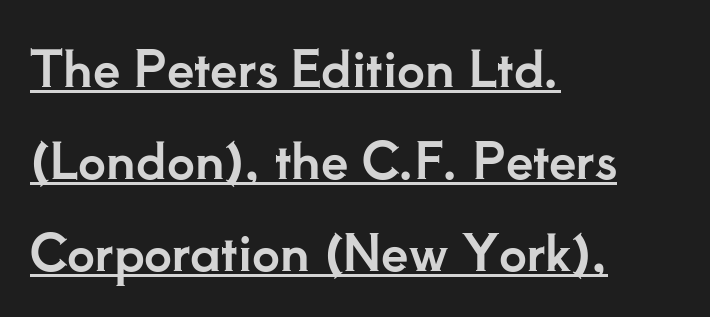
Q: Is the text italic (slanted)? A: No, it is upright.
Q: Is the typeface a serif or a sans-serif typeface? A: Serif.
Q: Is the text underlined? A: Yes.
Q: How is the paragraph aligned? A: Left-aligned.
Q: Is the spacing between letters normal or unusually wide? A: Normal.
Q: Width (condensed, normal, or wide)? A: Normal.
Q: Stroke contrast? A: Low.
Q: x-height? A: Small.
Q: Monospaced? A: No.
